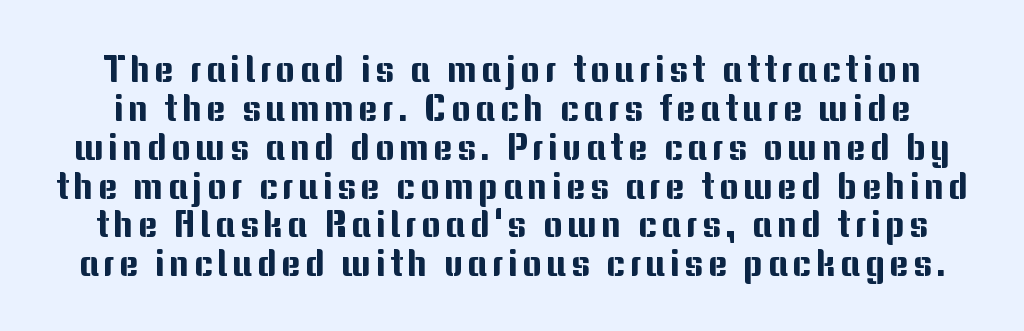
Has an underline been added? It has not. Rendered with straight, roman letterforms. Does the type have serifs? No, each stem ends abruptly. Line spacing here is tight. Note the varied advance widths — an 'i' is clearly narrower than an 'm'.
